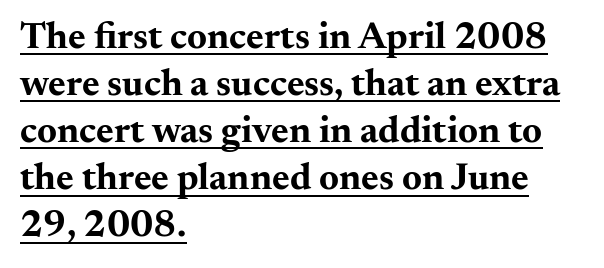
Q: Is the text bold? A: Yes.
Q: Is the text italic (slanted)? A: No, it is upright.
Q: Is the typeface a serif or a sans-serif typeface? A: Serif.
Q: Is the text underlined? A: Yes.
Q: How is the paragraph aligned? A: Left-aligned.
Q: Is the spacing between letters normal or unusually wide? A: Normal.
Q: Width (condensed, normal, or wide)? A: Wide.
Q: Stroke contrast? A: Medium.
Q: x-height? A: Small.
Q: Monospaced? A: No.
